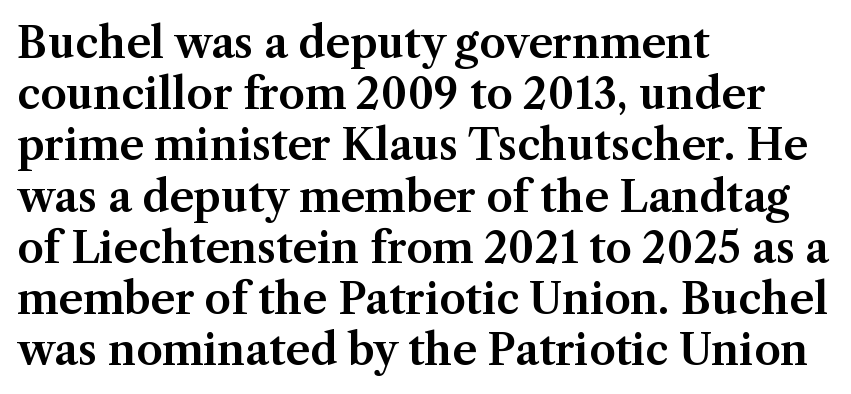
{"serif": "yes", "italic": "no", "width": "normal", "stroke_contrast": "medium", "x_height": "medium", "monospaced": "no", "underline": "no", "align": "left", "line_spacing_ratio": 1.22, "letter_spacing": "normal", "letter_spacing_em": 0.0, "glyph_px": 42}
